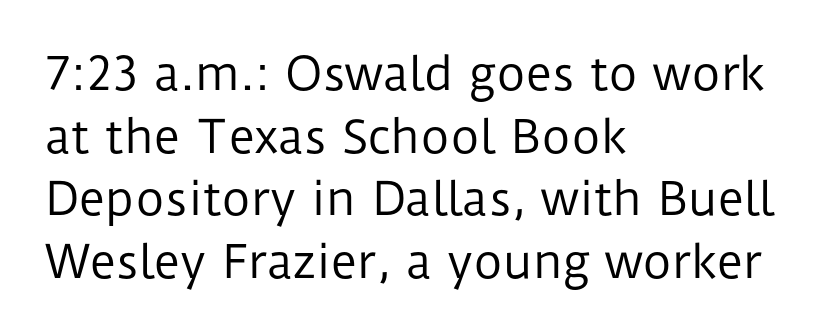
The image shows 45 px regular-weight sans-serif type, upright; set left-aligned, normal line spacing (1.39x), normal letter spacing, not underlined; low stroke contrast and a medium x-height.
